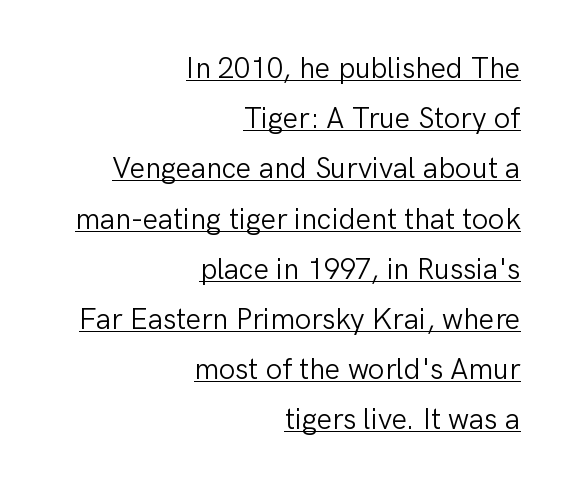
{"serif": "no", "italic": "no", "bold": "no", "weight": "light", "width": "normal", "stroke_contrast": "low", "x_height": "medium", "monospaced": "no", "underline": "yes", "align": "right", "line_spacing_ratio": 1.73, "letter_spacing": "normal", "letter_spacing_em": 0.0, "glyph_px": 29}
